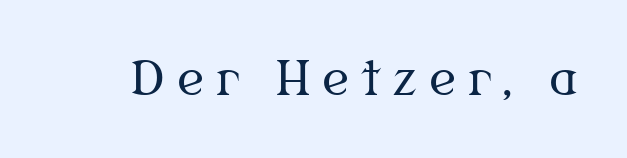
The image shows 47 px regular-weight serif type, upright; set unusually wide letter spacing (+0.26 em), not underlined; medium stroke contrast and a medium x-height.
